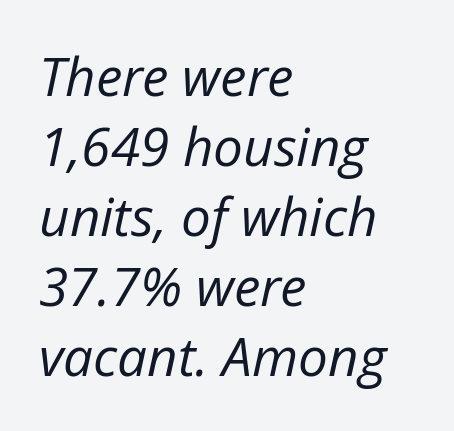
Q: Is the text bold? A: No.
Q: Is the text italic (slanted)? A: Yes, it leans right by about 12 degrees.
Q: Is the text underlined? A: No.
Q: How is the paragraph aligned? A: Left-aligned.
Q: Is the spacing between letters normal or unusually wide? A: Normal.
Q: Is the spacing between lines tight, normal or loose? A: Normal.
Q: Width (condensed, normal, or wide)? A: Normal.
Q: Stroke contrast? A: Low.
Q: x-height? A: Medium.
Q: Monospaced? A: No.
